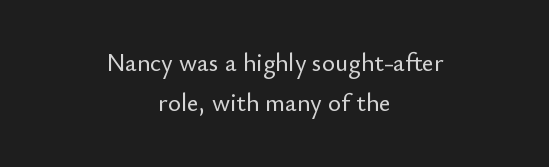
Q: Is the text italic (slanted)? A: No, it is upright.
Q: Is the text underlined? A: No.
Q: How is the paragraph aligned? A: Centered.
Q: Is the spacing between letters normal or unusually wide? A: Normal.
Q: Is the spacing between lines tight, normal or loose? A: Normal.
